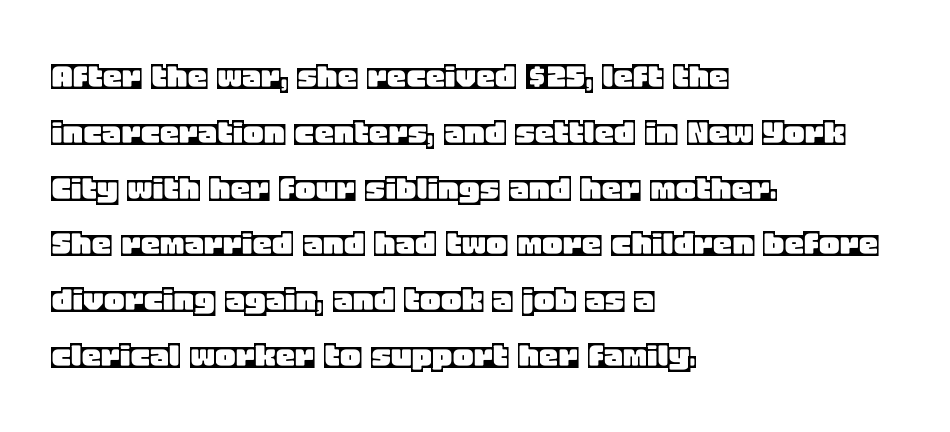
{"italic": "no", "width": "normal", "x_height": "large", "monospaced": "no", "underline": "no", "align": "left", "line_spacing": "normal", "line_spacing_ratio": 1.43, "letter_spacing": "normal", "letter_spacing_em": 0.0, "glyph_px": 39}
